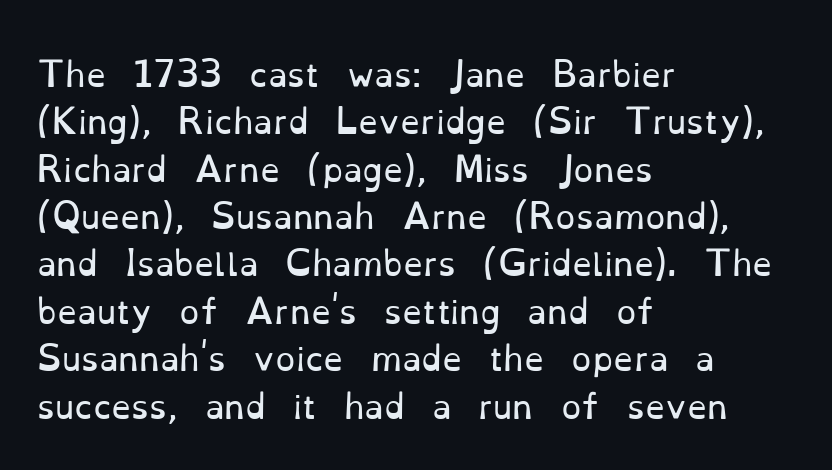
Q: Is the text bold? A: No.
Q: Is the text italic (slanted)? A: No, it is upright.
Q: Is the typeface a serif or a sans-serif typeface? A: Serif.
Q: Is the text underlined? A: No.
Q: How is the paragraph aligned? A: Left-aligned.
Q: Is the spacing between letters normal or unusually wide? A: Normal.
Q: Is the spacing between lines tight, normal or loose? A: Normal.
Q: Width (condensed, normal, or wide)? A: Normal.
Q: Stroke contrast? A: Low.
Q: x-height? A: Small.
Q: Monospaced? A: No.
